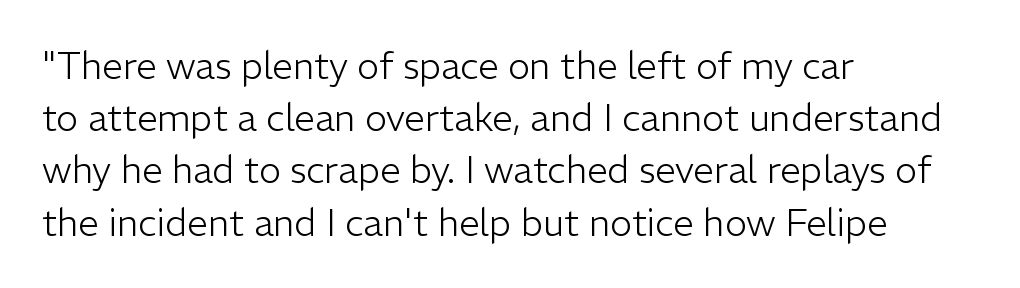
The compositor pushed each line to the left boundary. Regular leading. The face looks like a standard text weight, possibly lighter. This rendering features lettering with no underline. Does extra space separate the letters? No, they use regular spacing.
